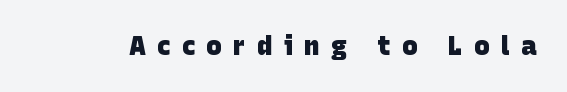
This is heavy type, rendered in bold. Underline: absent. The letterforms stand isolated, each surrounded by extra space.
